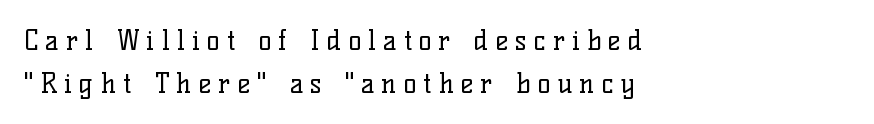
{"italic": "no", "bold": "no", "underline": "no", "align": "left", "line_spacing": "normal", "line_spacing_ratio": 1.59, "letter_spacing": "wide", "letter_spacing_em": 0.26, "glyph_px": 27}
